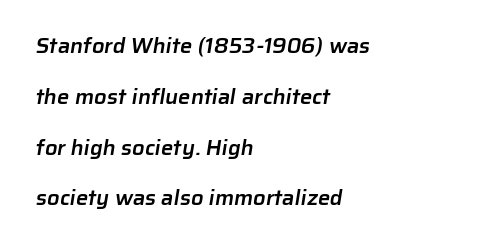
Descenders are the only things crossing below the line. The rendering uses a large line-height, opening up the rows. Look at the tracking — it's just the regular setting, nothing added. What weight is shown? A semibold, between regular and bold. In CSS terms this would be text-align: left.
